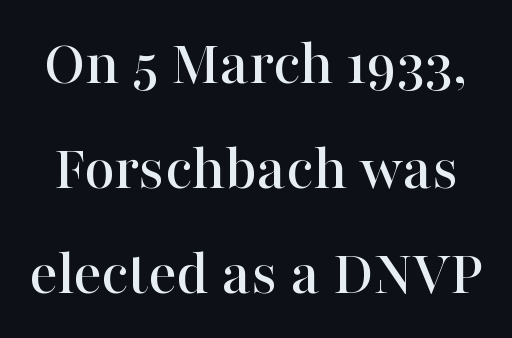
The image shows 66 px serif type, upright; set normal line spacing (1.59x), normal letter spacing, not underlined; high stroke contrast and a medium x-height.
